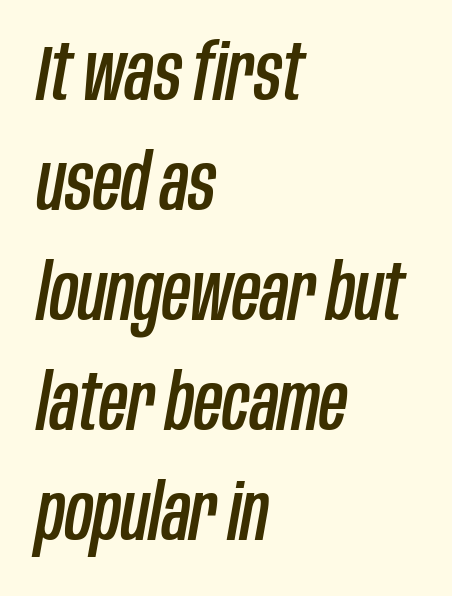
Q: Is the text italic (slanted)? A: Yes, it leans right by about 10 degrees.
Q: Is the text underlined? A: No.
Q: How is the paragraph aligned? A: Left-aligned.
Q: Is the spacing between letters normal or unusually wide? A: Normal.
Q: Is the spacing between lines tight, normal or loose? A: Normal.
Q: Width (condensed, normal, or wide)? A: Condensed.
Q: Stroke contrast? A: Low.
Q: x-height? A: Large.
Q: Monospaced? A: No.
